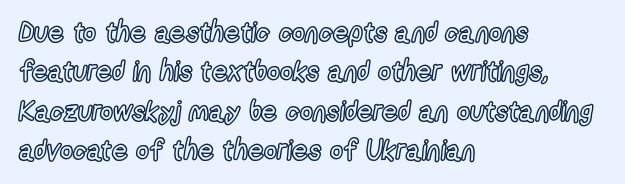
The image shows 28 px condensed type; set left-aligned, normal line spacing (1.41x), normal letter spacing, not underlined; a medium x-height.
